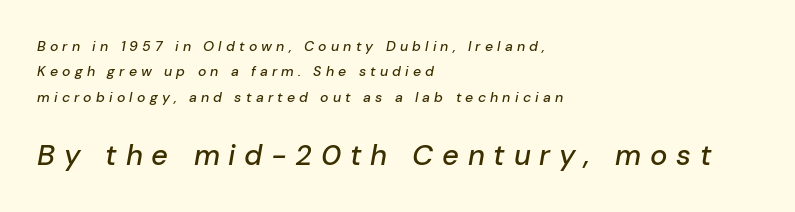
Q: Is the text italic (slanted)? A: Yes, it leans right by about 10 degrees.
Q: Is the text underlined? A: No.
Q: How is the paragraph aligned? A: Left-aligned.
Q: Is the spacing between letters normal or unusually wide? A: Unusually wide.
Q: Which block of text is set in a larger size, the first (top) or the second (bottom)? A: The second (bottom) one.
Q: Width (condensed, normal, or wide)? A: Normal.
Q: Stroke contrast? A: Low.
Q: x-height? A: Medium.
Q: Monospaced? A: No.
